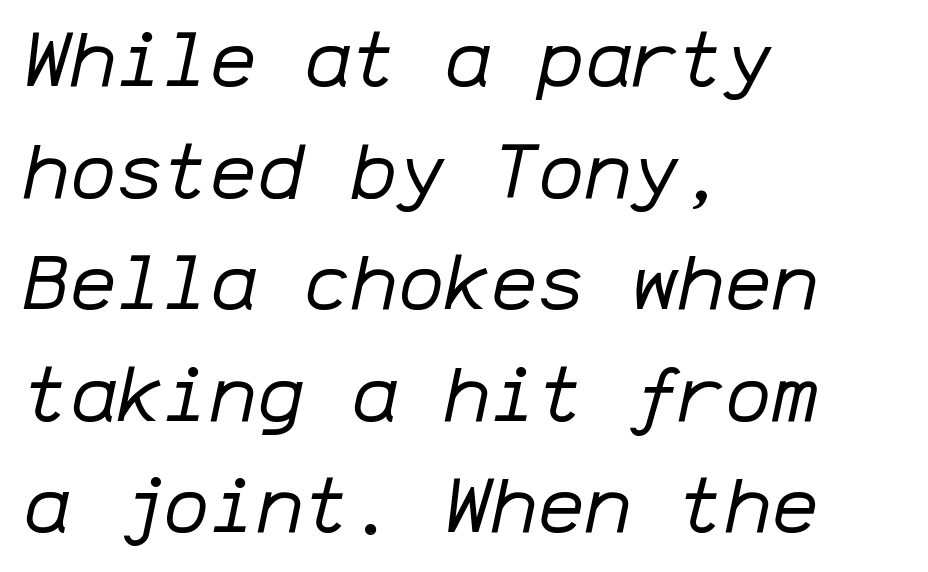
Q: Is the text bold? A: No.
Q: Is the text italic (slanted)? A: Yes, it leans right by about 12 degrees.
Q: Is the text underlined? A: No.
Q: How is the paragraph aligned? A: Left-aligned.
Q: Is the spacing between letters normal or unusually wide? A: Normal.
Q: Is the spacing between lines tight, normal or loose? A: Normal.
Q: Width (condensed, normal, or wide)? A: Normal.
Q: Stroke contrast? A: Low.
Q: x-height? A: Medium.
Q: Monospaced? A: Yes.
